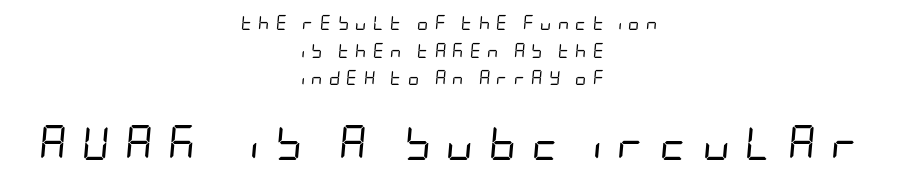
The image shows 34 px regular-weight, condensed type, italic (leaning right); set centered, loose line spacing (1.97x), unusually wide letter spacing (+0.44 em), not underlined; the second (bottom) block is 2.43x larger; low stroke contrast and a large x-height.
